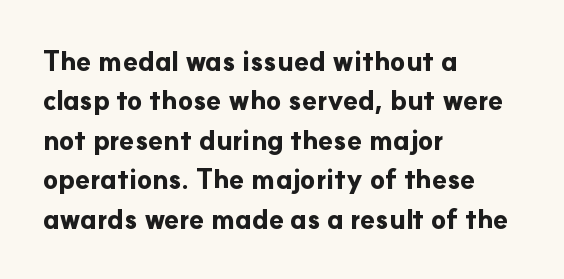
Q: Is the text bold? A: Yes.
Q: Is the text italic (slanted)? A: No, it is upright.
Q: Is the text underlined? A: No.
Q: How is the paragraph aligned? A: Left-aligned.
Q: Is the spacing between letters normal or unusually wide? A: Normal.
Q: Is the spacing between lines tight, normal or loose? A: Normal.
